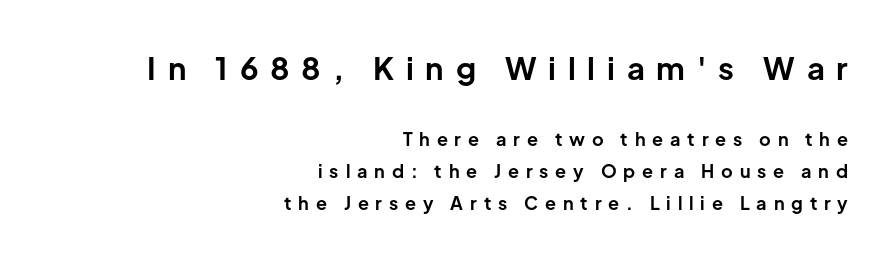
Q: Is the text bold? A: Yes.
Q: Is the text italic (slanted)? A: No, it is upright.
Q: Is the typeface a serif or a sans-serif typeface? A: Sans-serif.
Q: Is the text underlined? A: No.
Q: How is the paragraph aligned? A: Right-aligned.
Q: Is the spacing between letters normal or unusually wide? A: Unusually wide.
Q: Which block of text is set in a larger size, the first (top) or the second (bottom)? A: The first (top) one.
Q: Width (condensed, normal, or wide)? A: Normal.
Q: Stroke contrast? A: Low.
Q: x-height? A: Medium.
Q: Monospaced? A: No.
